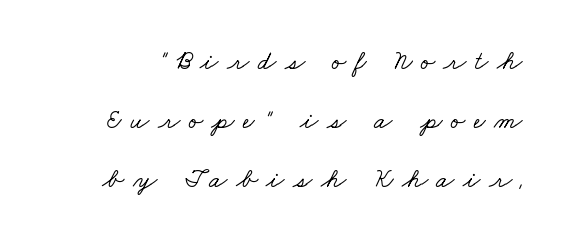
{"underline": "no", "line_spacing": "loose", "line_spacing_ratio": 2.27, "letter_spacing": "wide", "letter_spacing_em": 0.33, "glyph_px": 26}
